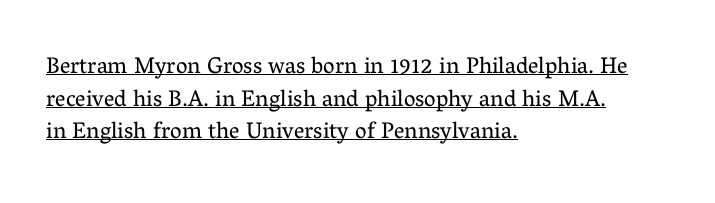
{"italic": "no", "bold": "no", "underline": "yes", "align": "left", "line_spacing": "normal", "line_spacing_ratio": 1.42, "letter_spacing": "normal", "letter_spacing_em": 0.0, "glyph_px": 23}
